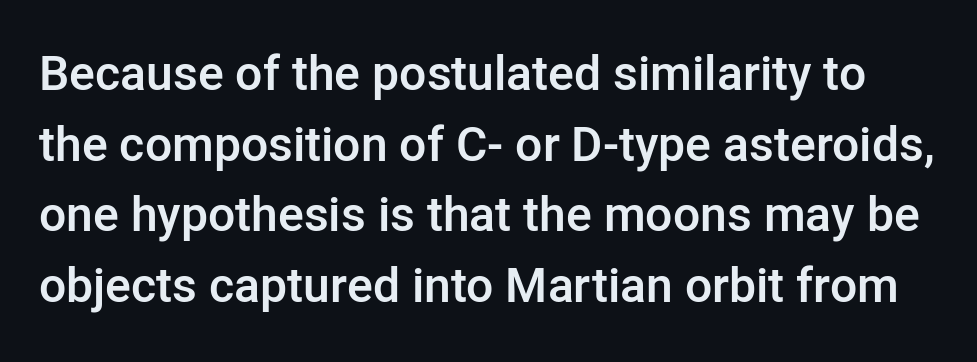
The image shows 48 px semibold sans-serif type, upright; set normal line spacing (1.47x), normal letter spacing, not underlined; low stroke contrast and a medium x-height.
